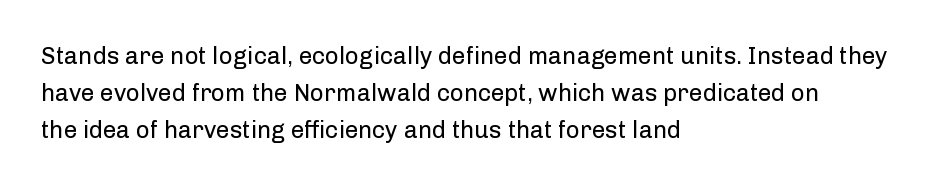
Vertical strokes here are truly vertical. Every row of glyphs begins at an identical x-position on the left. Between one letter and the next there's only the usual sliver of space. Only glyphs here, with clear space below each row.
